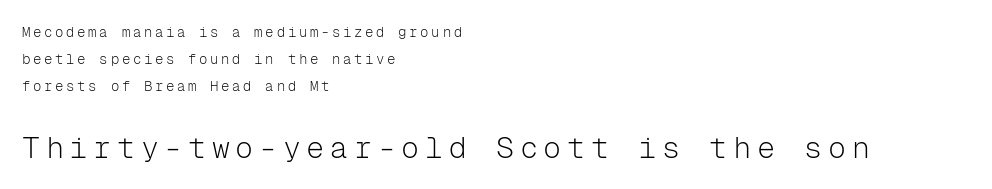
Q: Is the text bold? A: No.
Q: Is the text italic (slanted)? A: No, it is upright.
Q: Is the typeface a serif or a sans-serif typeface? A: Sans-serif.
Q: Is the text underlined? A: No.
Q: How is the paragraph aligned? A: Left-aligned.
Q: Is the spacing between lines tight, normal or loose? A: Loose.
Q: Which block of text is set in a larger size, the first (top) or the second (bottom)? A: The second (bottom) one.
Q: Width (condensed, normal, or wide)? A: Normal.
Q: Stroke contrast? A: Low.
Q: x-height? A: Medium.
Q: Monospaced? A: Yes.
